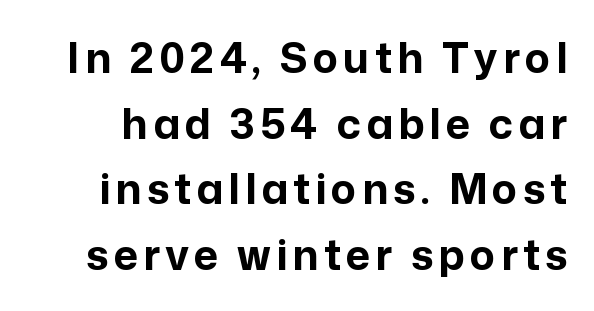
Q: Is the text bold? A: Yes.
Q: Is the text italic (slanted)? A: No, it is upright.
Q: Is the typeface a serif or a sans-serif typeface? A: Sans-serif.
Q: Is the text underlined? A: No.
Q: Is the spacing between lines tight, normal or loose? A: Normal.
Q: Width (condensed, normal, or wide)? A: Normal.
Q: Stroke contrast? A: Low.
Q: x-height? A: Medium.
Q: Monospaced? A: No.
